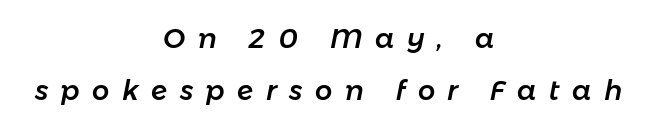
{"italic": "yes", "lean": "right", "slant_degrees": 11, "underline": "no", "align": "center", "line_spacing": "loose", "line_spacing_ratio": 1.91, "letter_spacing": "wide", "letter_spacing_em": 0.47, "glyph_px": 27}
